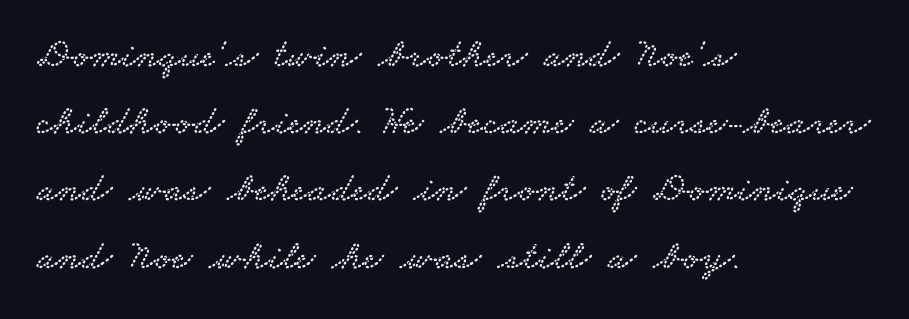
{"width": "wide", "stroke_contrast": "low", "x_height": "small", "monospaced": "no", "underline": "no", "align": "left", "line_spacing": "normal", "line_spacing_ratio": 1.6, "letter_spacing": "normal", "letter_spacing_em": 0.0, "glyph_px": 42}
